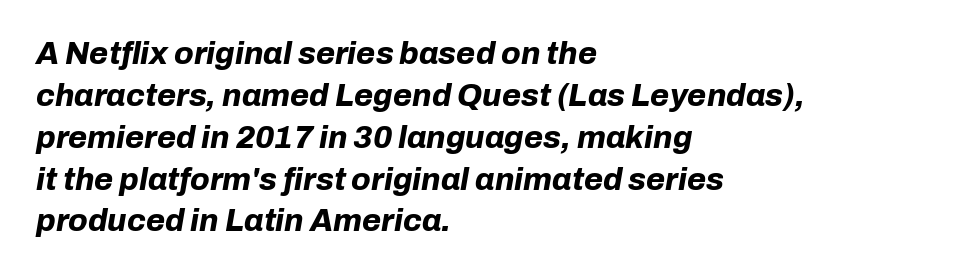
{"italic": "yes", "lean": "right", "slant_degrees": 10, "bold": "yes", "weight": "bold", "width": "normal", "stroke_contrast": "low", "x_height": "medium", "monospaced": "no", "underline": "no", "align": "left", "line_spacing": "normal", "line_spacing_ratio": 1.35, "letter_spacing": "normal", "letter_spacing_em": 0.0, "glyph_px": 31}
